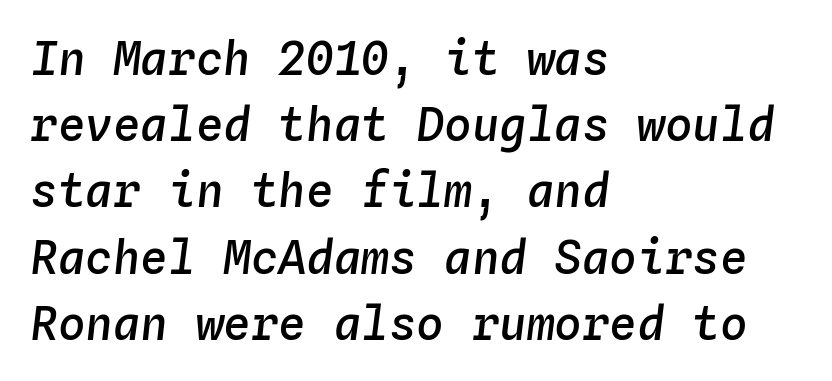
{"italic": "yes", "lean": "right", "slant_degrees": 4, "bold": "semi", "weight": "semibold", "width": "normal", "stroke_contrast": "low", "x_height": "medium", "monospaced": "yes", "underline": "no", "align": "left", "line_spacing": "normal", "line_spacing_ratio": 1.44, "letter_spacing": "normal", "letter_spacing_em": 0.0, "glyph_px": 46}
